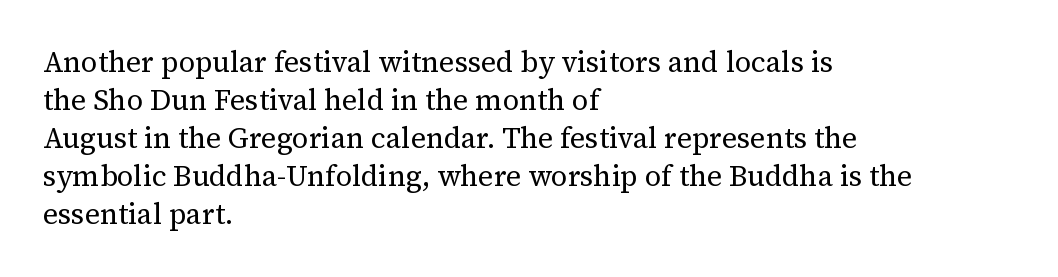
The image shows 29 px regular-weight serif type, upright; set left-aligned, normal line spacing (1.31x), normal letter spacing, not underlined; medium stroke contrast and a medium x-height.
